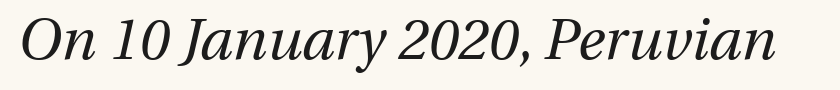
The image shows 57 px regular-weight type, italic (leaning right); set normal letter spacing, not underlined; medium stroke contrast and a medium x-height.
